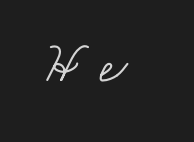
On a weight scale, this lands at 450 or below. Stroke terminals: seriffed. Plain, unruled lines of type. The rendering inserts visible extra space after every character. Spacing verdict: proportional, widths tailored to each character.
